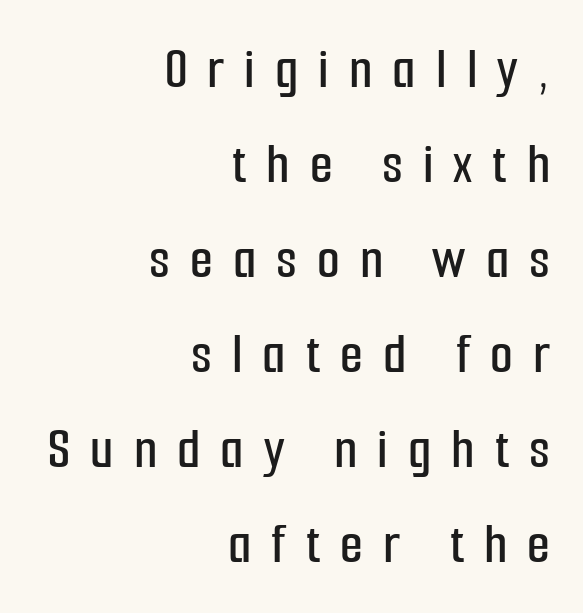
{"serif": "no", "italic": "no", "width": "condensed", "stroke_contrast": "low", "x_height": "medium", "monospaced": "no", "underline": "no", "align": "right", "line_spacing": "normal", "line_spacing_ratio": 1.61, "letter_spacing": "wide", "letter_spacing_em": 0.34, "glyph_px": 59}
